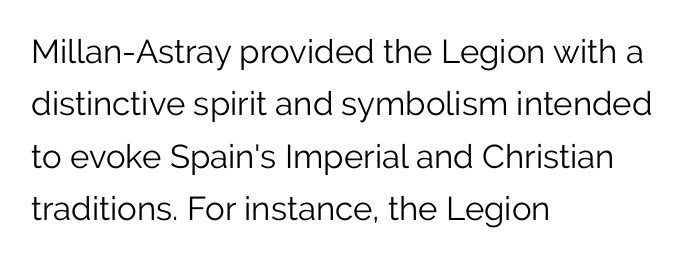
Vertical strokes here are truly vertical. Think standard paragraph weight, or any step lighter than that. The lines in this sample share a left origin and differ only in where they stop. The type family on display is of the sans-serif kind.
